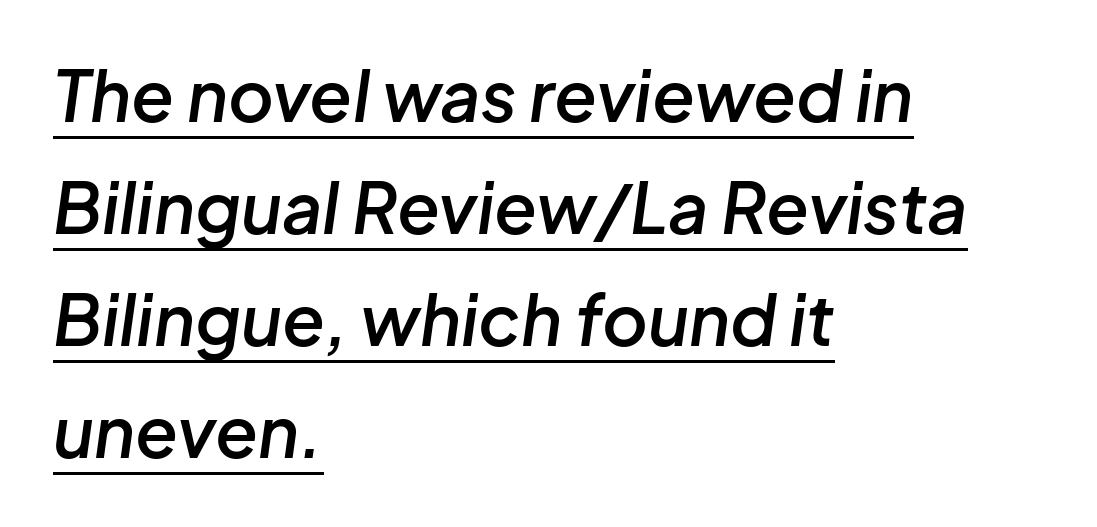
It's the slanting kind of type. The letters are semibold — heavier than regular but short of a full bold. Is there much room between lines? A standard amount, neither cramped nor airy. These lines are rendered in a variable-pitch font. Words appear dense and cohesive because spacing is normal.
